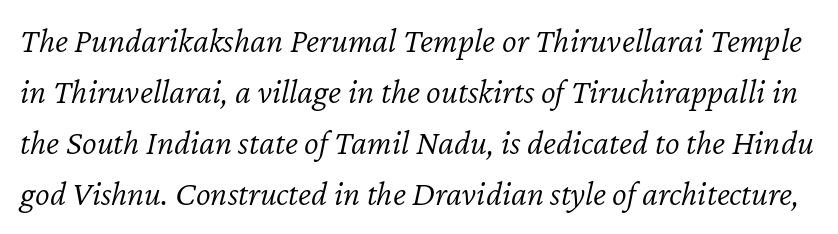
Q: Is the text bold? A: No.
Q: Is the text italic (slanted)? A: Yes, it leans right by about 12 degrees.
Q: Is the text underlined? A: No.
Q: Is the spacing between letters normal or unusually wide? A: Normal.
Q: Is the spacing between lines tight, normal or loose? A: Normal.
Q: Width (condensed, normal, or wide)? A: Normal.
Q: Stroke contrast? A: Low.
Q: x-height? A: Medium.
Q: Monospaced? A: No.
